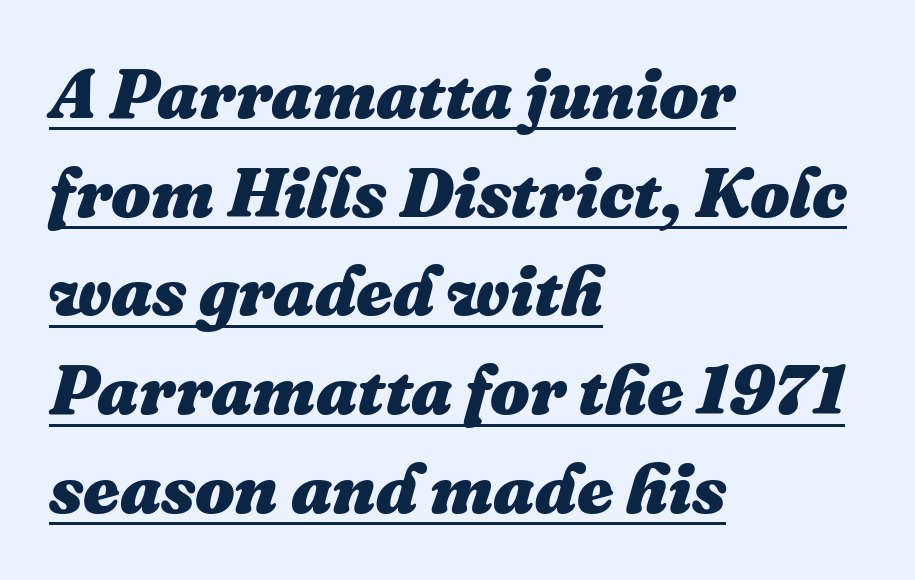
{"italic": "yes", "lean": "right", "slant_degrees": 16, "bold": "yes", "weight": "heavy", "width": "normal", "stroke_contrast": "medium", "x_height": "medium", "monospaced": "no", "underline": "yes", "align": "left", "line_spacing": "normal", "line_spacing_ratio": 1.41, "letter_spacing": "normal", "letter_spacing_em": 0.0, "glyph_px": 70}
